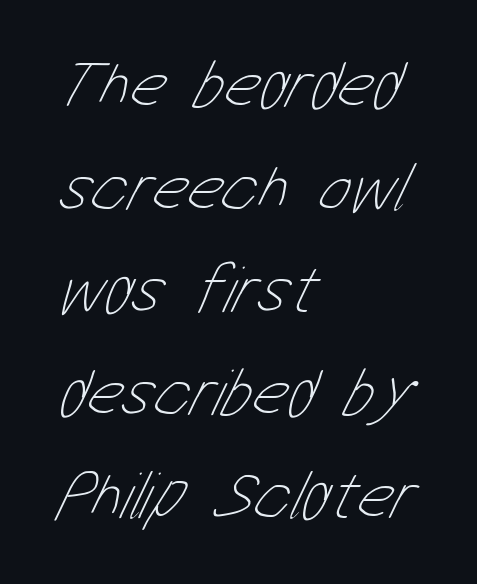
{"bold": "no", "weight": "thin", "width": "condensed", "stroke_contrast": "low", "x_height": "medium", "monospaced": "no", "underline": "no", "align": "left", "line_spacing": "normal", "line_spacing_ratio": 1.51, "letter_spacing": "normal", "letter_spacing_em": 0.0, "glyph_px": 68}
